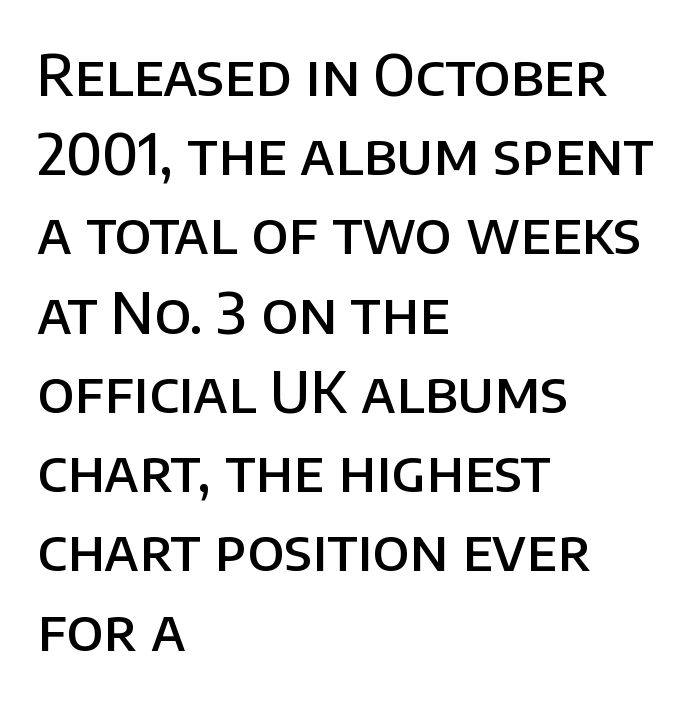
{"serif": "no", "italic": "no", "bold": "semi", "weight": "semibold", "width": "normal", "stroke_contrast": "low", "x_height": "large", "monospaced": "no", "underline": "no", "align": "left", "line_spacing": "normal", "line_spacing_ratio": 1.39, "letter_spacing": "normal", "letter_spacing_em": 0.0, "glyph_px": 57}
